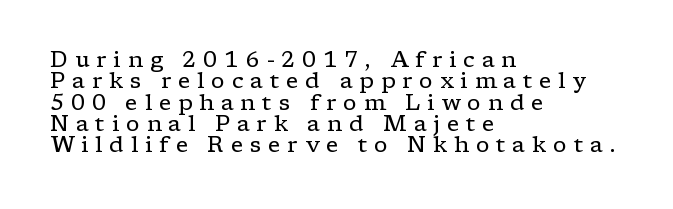
{"italic": "no", "bold": "no", "underline": "no", "align": "left", "line_spacing": "tight", "line_spacing_ratio": 0.97, "letter_spacing": "wide", "letter_spacing_em": 0.31, "glyph_px": 22}
